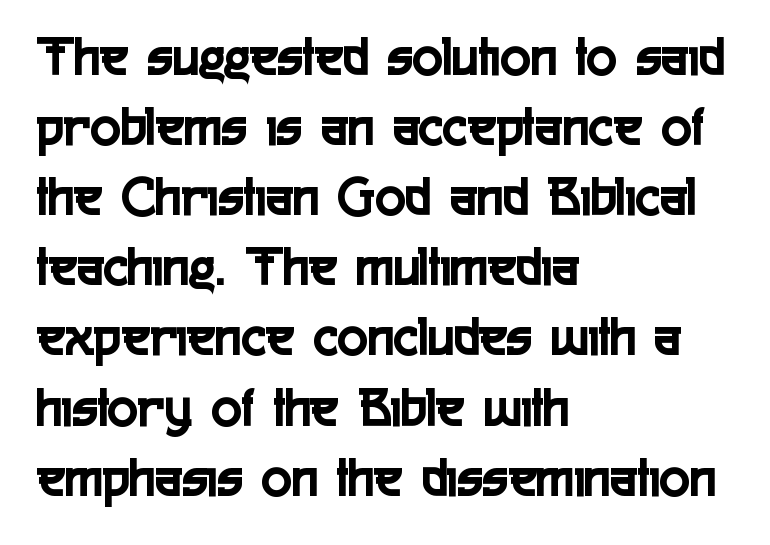
The image shows 57 px condensed sans-serif type, upright; set left-aligned, line spacing 1.23x, normal letter spacing, not underlined; a medium x-height.
